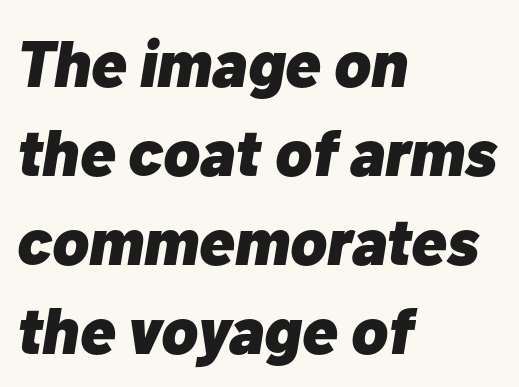
Q: Is the text bold? A: Yes.
Q: Is the text italic (slanted)? A: Yes, it leans right by about 10 degrees.
Q: Is the text underlined? A: No.
Q: How is the paragraph aligned? A: Left-aligned.
Q: Is the spacing between letters normal or unusually wide? A: Normal.
Q: Is the spacing between lines tight, normal or loose? A: Normal.
Q: Width (condensed, normal, or wide)? A: Normal.
Q: Stroke contrast? A: Low.
Q: x-height? A: Medium.
Q: Monospaced? A: No.
